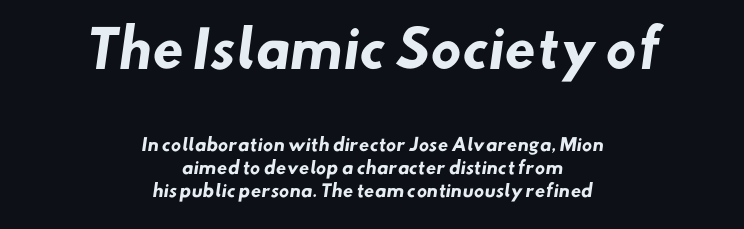
Q: Is the text bold? A: Yes.
Q: Is the typeface a serif or a sans-serif typeface? A: Sans-serif.
Q: Is the text underlined? A: No.
Q: How is the paragraph aligned? A: Centered.
Q: Is the spacing between letters normal or unusually wide? A: Normal.
Q: Is the spacing between lines tight, normal or loose? A: Normal.
Q: Which block of text is set in a larger size, the first (top) or the second (bottom)? A: The first (top) one.
Q: Width (condensed, normal, or wide)? A: Normal.
Q: Stroke contrast? A: Low.
Q: x-height? A: Small.
Q: Monospaced? A: No.
